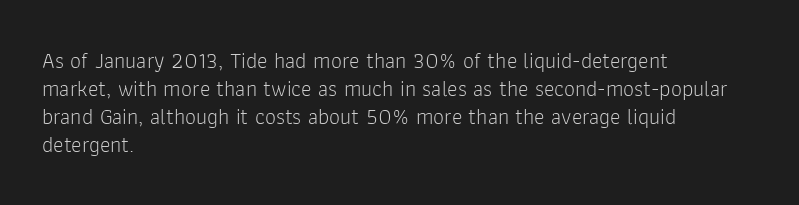
Q: Is the text bold? A: No.
Q: Is the text italic (slanted)? A: No, it is upright.
Q: Is the text underlined? A: No.
Q: How is the paragraph aligned? A: Left-aligned.
Q: Is the spacing between letters normal or unusually wide? A: Normal.
Q: Is the spacing between lines tight, normal or loose? A: Normal.
